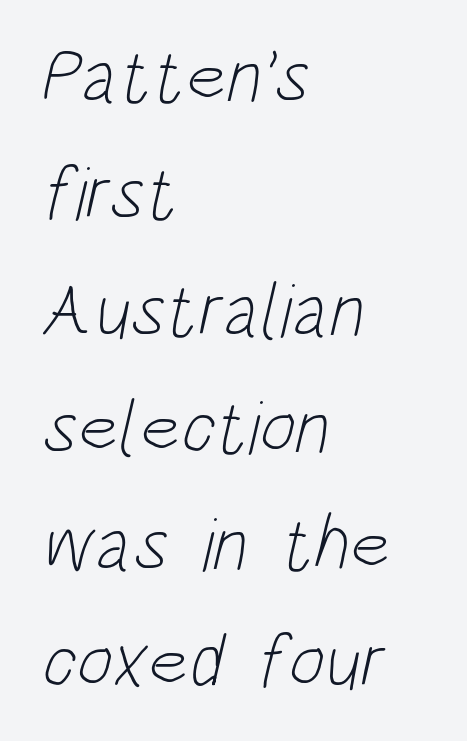
{"serif": "no", "bold": "no", "weight": "light", "width": "condensed", "stroke_contrast": "low", "x_height": "large", "monospaced": "no", "underline": "no", "align": "left", "line_spacing": "normal", "line_spacing_ratio": 1.54, "letter_spacing": "normal", "letter_spacing_em": 0.0, "glyph_px": 76}
